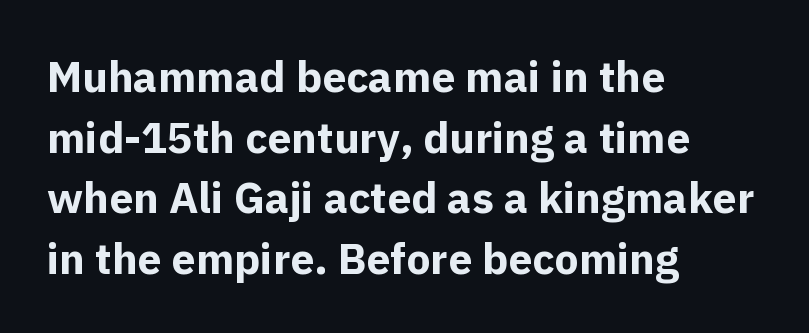
Q: Is the text bold? A: Yes.
Q: Is the text italic (slanted)? A: No, it is upright.
Q: Is the typeface a serif or a sans-serif typeface? A: Sans-serif.
Q: Is the text underlined? A: No.
Q: How is the paragraph aligned? A: Left-aligned.
Q: Is the spacing between letters normal or unusually wide? A: Normal.
Q: Is the spacing between lines tight, normal or loose? A: Normal.
Q: Width (condensed, normal, or wide)? A: Normal.
Q: x-height? A: Medium.
Q: Monospaced? A: No.
